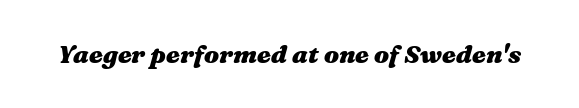
Q: Is the text bold? A: Yes.
Q: Is the text italic (slanted)? A: Yes, it leans right by about 16 degrees.
Q: Is the text underlined? A: No.
Q: Is the spacing between letters normal or unusually wide? A: Normal.
